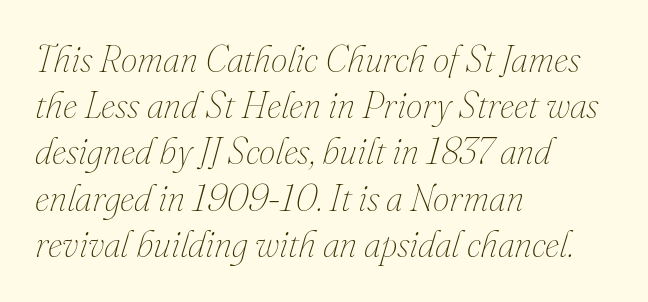
The image shows 37 px thin type, italic (leaning right); set left-aligned, normal line spacing (1.25x), normal letter spacing, not underlined; medium stroke contrast and a small x-height.
